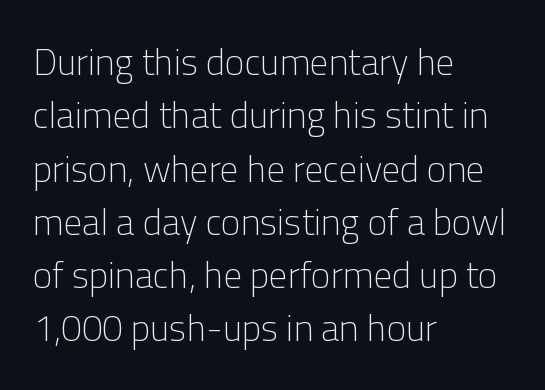
You could not count columns in this text — the font is proportionally spaced. The compositor pushed each line to the left boundary. Is there much room between lines? A standard amount, neither cramped nor airy. Words float on clear page, feet unadorned. No extra ink here — the face is not bold. Is there any slant? The stems are plumb.
